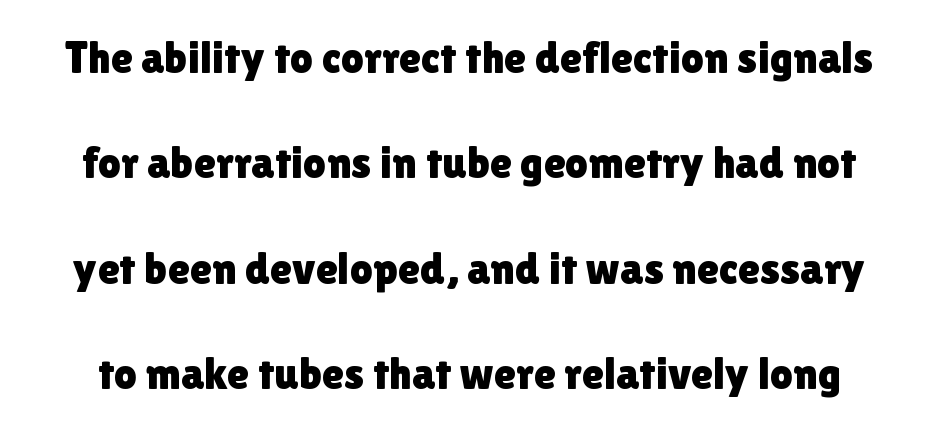
The image shows 45 px sans-serif type, upright; set loose line spacing (2.34x), normal letter spacing, not underlined; low stroke contrast and a medium x-height.
